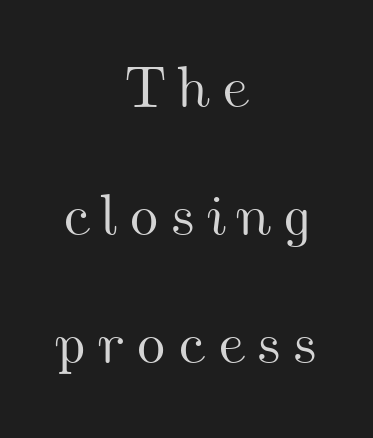
Q: Is the text underlined? A: No.
Q: How is the paragraph aligned? A: Centered.
Q: Is the spacing between lines tight, normal or loose? A: Loose.
Q: Width (condensed, normal, or wide)? A: Wide.
Q: Stroke contrast? A: Medium.
Q: x-height? A: Small.
Q: Monospaced? A: No.
